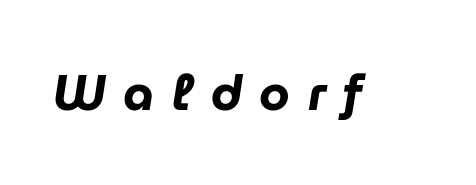
The image shows 49 px heavy type, italic (leaning right); set unusually wide letter spacing (+0.36 em), not underlined; low stroke contrast and a medium x-height.
